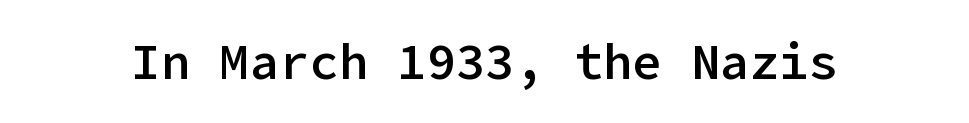
Q: Is the text bold? A: Semi-bold.
Q: Is the text italic (slanted)? A: No, it is upright.
Q: Is the typeface a serif or a sans-serif typeface? A: Sans-serif.
Q: Is the text underlined? A: No.
Q: Is the spacing between letters normal or unusually wide? A: Normal.
Q: Width (condensed, normal, or wide)? A: Normal.
Q: Stroke contrast? A: Low.
Q: x-height? A: Medium.
